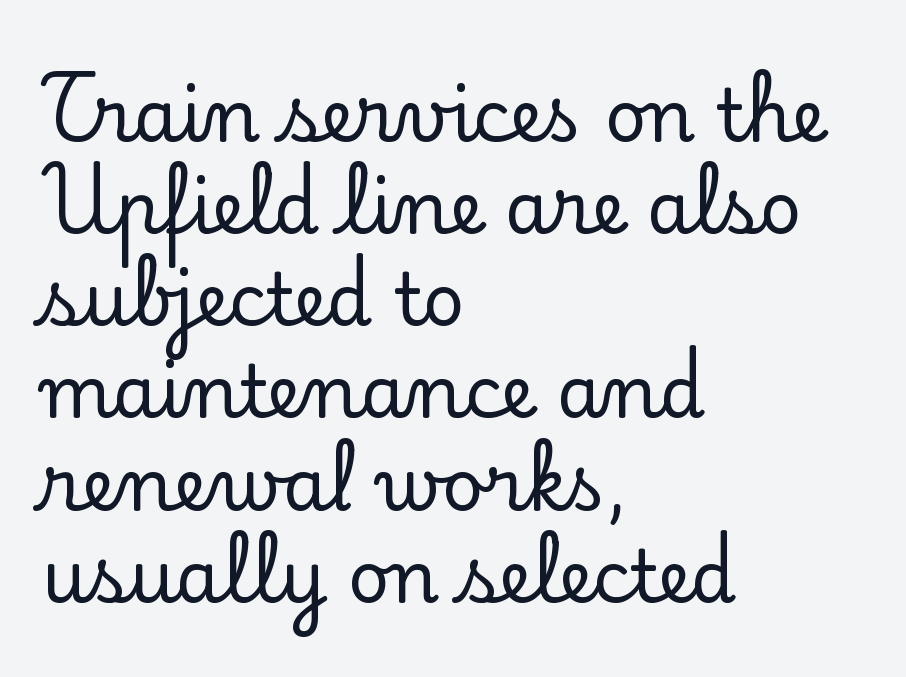
The image shows 72 px serif type, upright; set left-aligned, normal line spacing (1.28x), normal letter spacing, not underlined; low stroke contrast and a small x-height.
